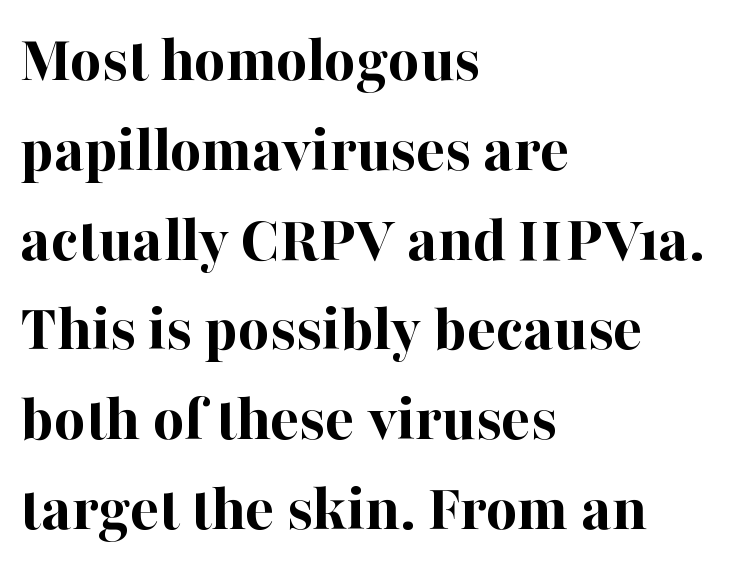
{"serif": "yes", "italic": "no", "bold": "yes", "weight": "bold", "width": "normal", "stroke_contrast": "high", "x_height": "medium", "monospaced": "no", "underline": "no", "align": "left", "line_spacing": "normal", "line_spacing_ratio": 1.34, "letter_spacing": "normal", "letter_spacing_em": 0.0, "glyph_px": 67}
